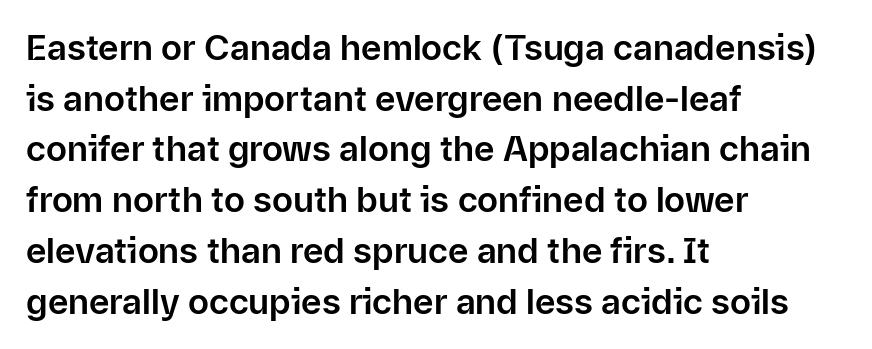
{"serif": "no", "italic": "no", "width": "normal", "stroke_contrast": "low", "x_height": "medium", "monospaced": "no", "underline": "no", "align": "left", "line_spacing": "normal", "line_spacing_ratio": 1.45, "letter_spacing": "normal", "letter_spacing_em": 0.0, "glyph_px": 35}
